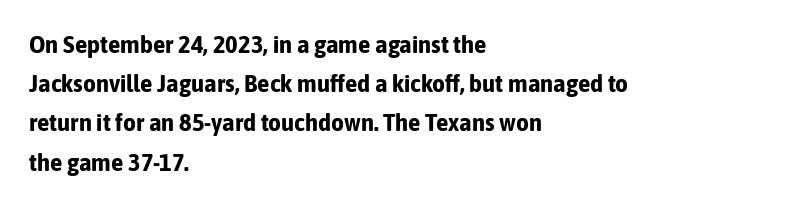
There is no visible air inserted between adjacent glyphs. This sample is left-justified, so line endings fall wherever the words run out. Normally led — the rows are evenly, conventionally spaced. The lettering holds an erect, upright posture throughout.
